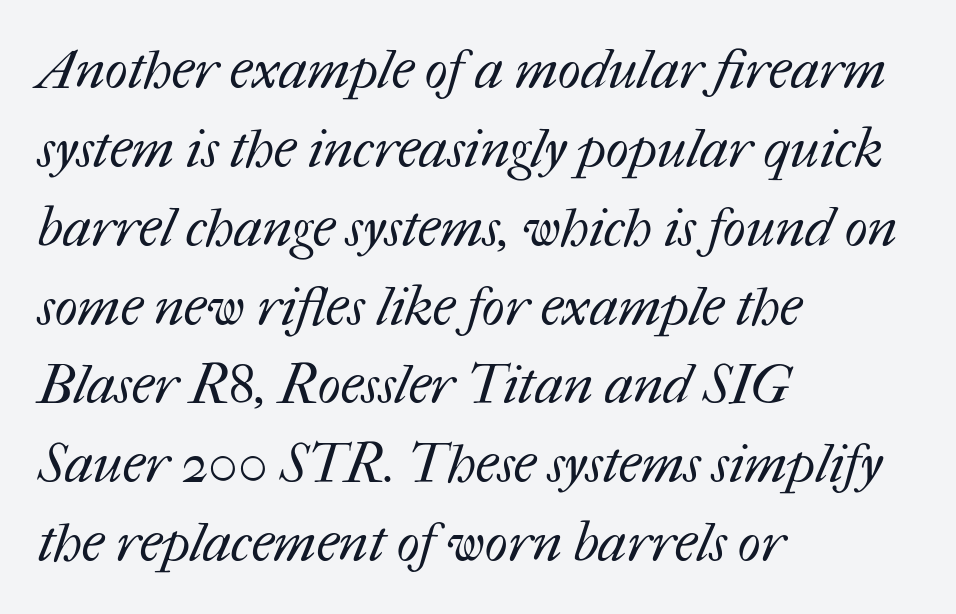
One glance says typical: line gaps are just what's usual. One-word summary of the alignment: left. Look at the tracking — it's just the regular setting, nothing added. The strokes carry an ordinary text weight at most. The passage shown is typed in a proportional face where columns would drift.
